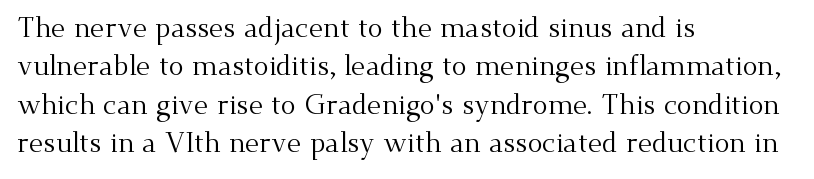
Leading matches the norm, producing a regular column. Compared with typical body copy, the letter spacing here is the same. Reading down the block, your eye returns to a fixed left position each line. Is this a sans? No — the strokes have serifs.
